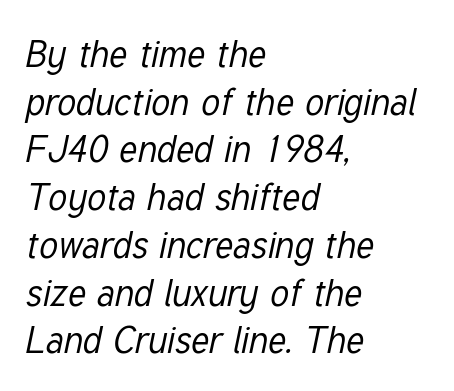
You can tell it's italic because the verticals aren't actually vertical. Looks like regular typesetting: each glyph gets only the width it needs. Weight: in the light-to-regular range. Where is the straight margin? On the left.
